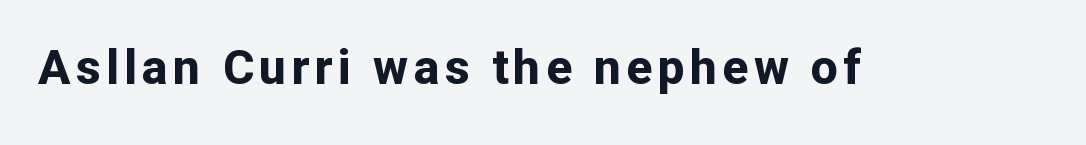
Q: Is the text bold? A: Yes.
Q: Is the text italic (slanted)? A: No, it is upright.
Q: Is the typeface a serif or a sans-serif typeface? A: Sans-serif.
Q: Is the text underlined? A: No.
Q: Width (condensed, normal, or wide)? A: Normal.
Q: Stroke contrast? A: Low.
Q: x-height? A: Medium.
Q: Monospaced? A: No.
